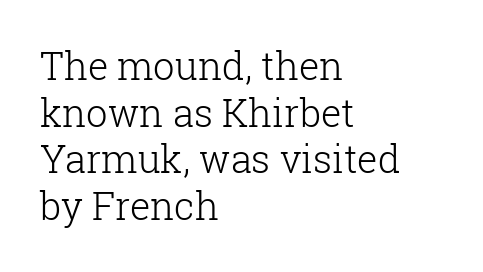
The image shows 38 px light serif type, upright; set left-aligned, line spacing 1.23x, normal letter spacing, not underlined; low stroke contrast and a medium x-height.
